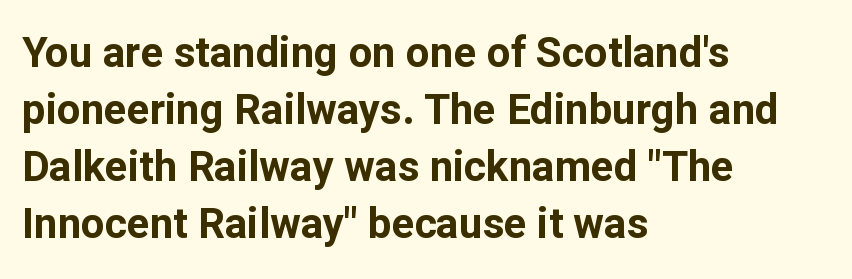
{"serif": "no", "italic": "no", "bold": "yes", "weight": "bold", "width": "normal", "stroke_contrast": "low", "x_height": "medium", "monospaced": "no", "underline": "no", "align": "left", "line_spacing": "normal", "line_spacing_ratio": 1.36, "letter_spacing": "normal", "letter_spacing_em": 0.0, "glyph_px": 42}
